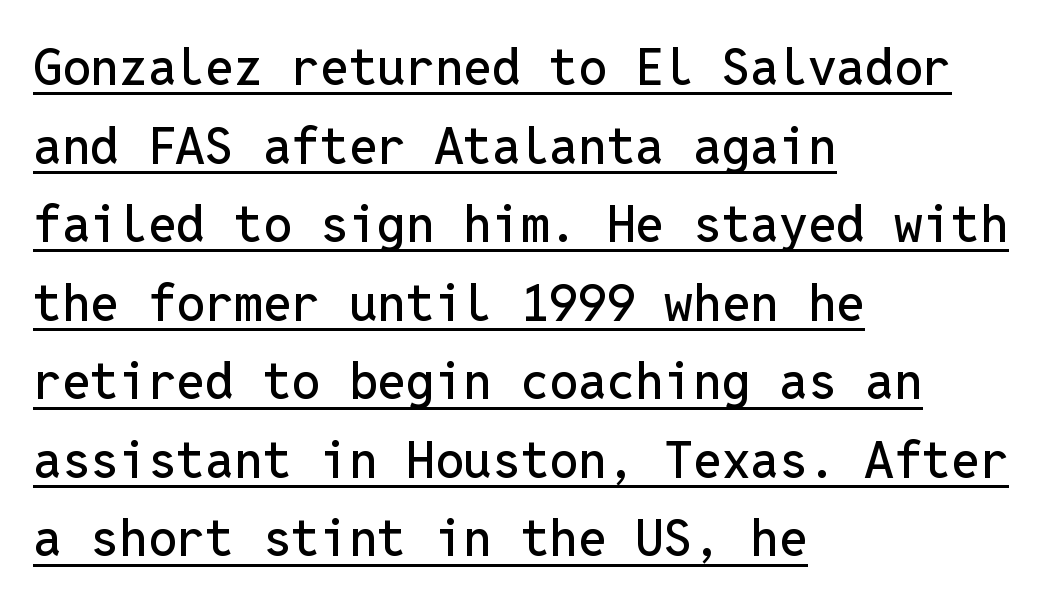
{"serif": "no", "italic": "no", "width": "normal", "stroke_contrast": "low", "x_height": "medium", "monospaced": "yes", "underline": "yes", "align": "left", "line_spacing": "normal", "line_spacing_ratio": 1.54, "letter_spacing": "normal", "letter_spacing_em": 0.0, "glyph_px": 51}
